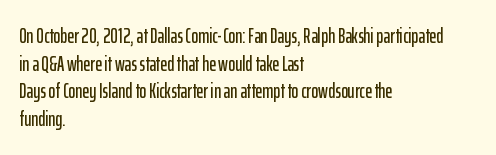
{"italic": "no", "underline": "no", "align": "left", "line_spacing": "normal", "line_spacing_ratio": 1.31, "letter_spacing": "normal", "letter_spacing_em": 0.0, "glyph_px": 21}
